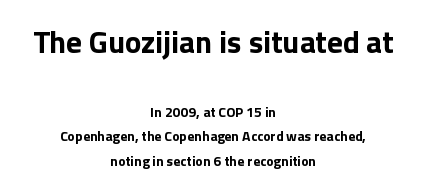
The image shows 31 px bold sans-serif type, upright; set centered, line spacing 1.77x, normal letter spacing, not underlined; the first (top) block is 2.21x larger; low stroke contrast and a medium x-height.
